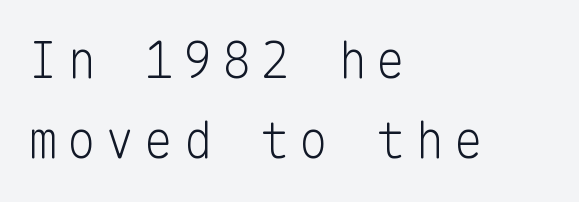
A typesetter would mark this as roman, not italic. Visually the block forms a straight wall on the left and a jagged coastline on the right. A typesetter would call this leading conventional body-copy spacing. No letter is thick-stroked: the sample isn't bold. You could count columns in this text — the font is strictly monospaced.
